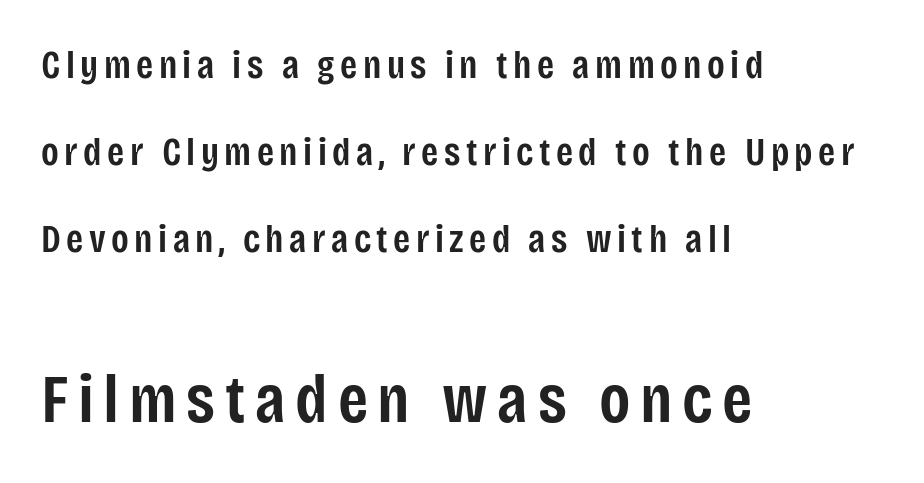
Q: Is the text bold? A: Semi-bold.
Q: Is the text italic (slanted)? A: No, it is upright.
Q: Is the typeface a serif or a sans-serif typeface? A: Sans-serif.
Q: Is the text underlined? A: No.
Q: How is the paragraph aligned? A: Left-aligned.
Q: Is the spacing between lines tight, normal or loose? A: Loose.
Q: Which block of text is set in a larger size, the first (top) or the second (bottom)? A: The second (bottom) one.
Q: Width (condensed, normal, or wide)? A: Condensed.
Q: Stroke contrast? A: Low.
Q: x-height? A: Large.
Q: Monospaced? A: No.
